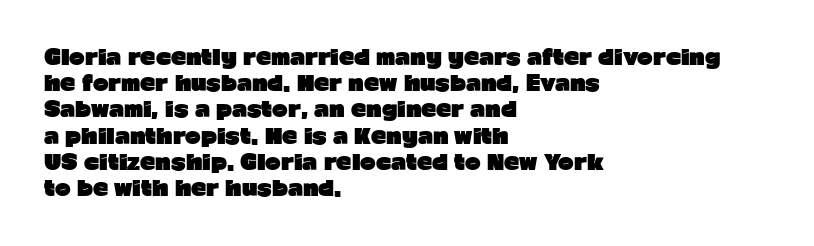
Does the weight exceed regular? Yes, all the way to bold. A typesetter would mark this as roman, not italic. The glyphs are unaccompanied by any horizontal stroke below them. Interline gaps are of average width in this sample. The horizontal fit of the characters is conventional and even.
